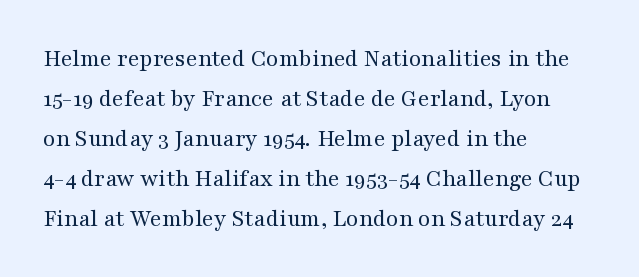
{"italic": "no", "bold": "no", "underline": "no", "align": "left", "line_spacing": "normal", "line_spacing_ratio": 1.6, "letter_spacing": "normal", "letter_spacing_em": 0.0, "glyph_px": 25}
